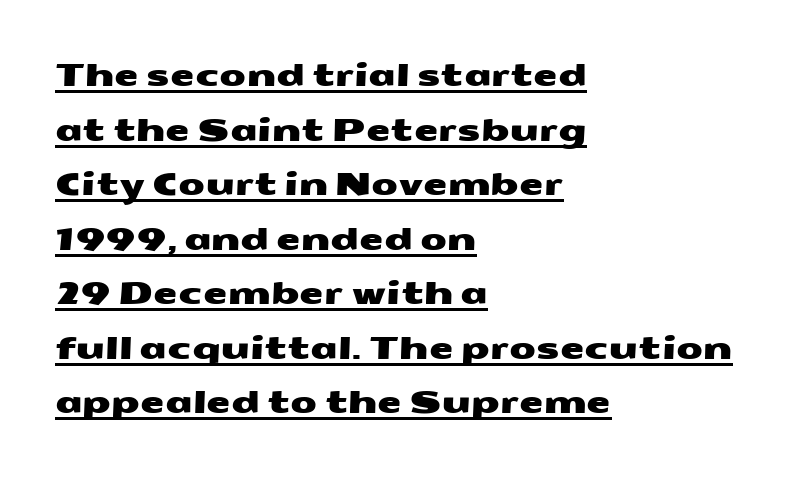
Q: Is the typeface a serif or a sans-serif typeface? A: Sans-serif.
Q: Is the text underlined? A: Yes.
Q: How is the paragraph aligned? A: Left-aligned.
Q: Is the spacing between letters normal or unusually wide? A: Normal.
Q: Width (condensed, normal, or wide)? A: Wide.
Q: Stroke contrast? A: Medium.
Q: x-height? A: Medium.
Q: Monospaced? A: No.
